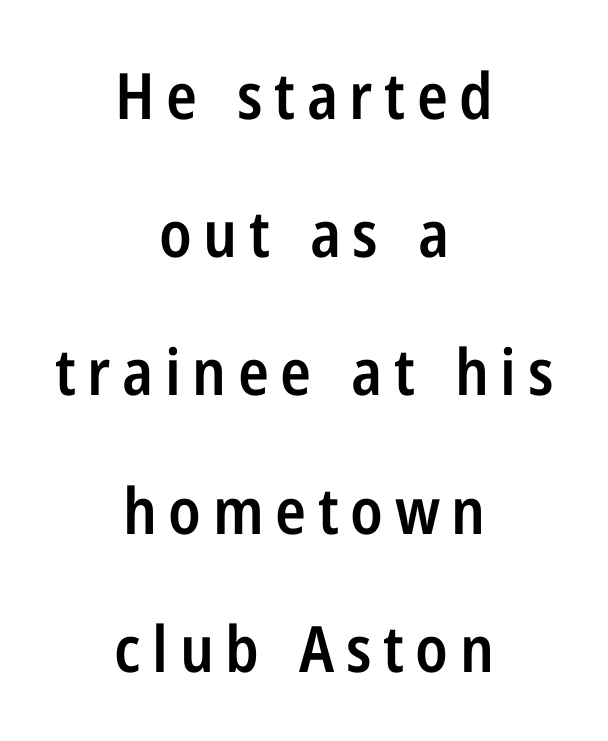
The image shows 64 px semibold, condensed sans-serif type, upright; set centered, loose line spacing (2.16x), not underlined; low stroke contrast and a medium x-height.
